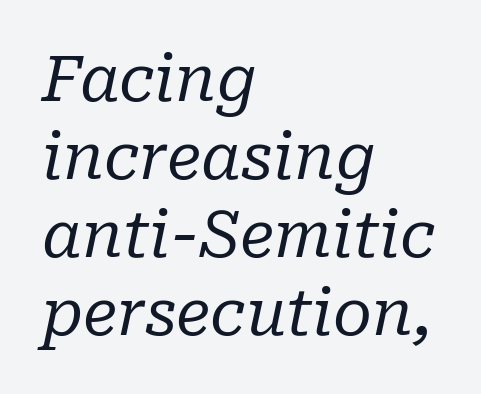
Examine the stroke ends and you'll spot serifs. The face used here is proportionally spaced, like ordinary book or web type. Honestly, there is no underline to notice here at all. If you drew a line through each stem, it would be angled. Which margin do the lines hug? The left one — the right edge is uneven. Is the stroke heavy? The answer is a plain regular-or-lighter.
